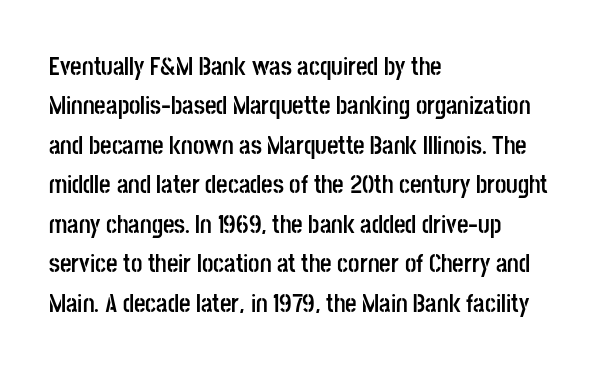
{"italic": "no", "bold": "yes", "underline": "no", "align": "left", "line_spacing": "normal", "line_spacing_ratio": 1.58, "letter_spacing": "normal", "letter_spacing_em": 0.0, "glyph_px": 25}
